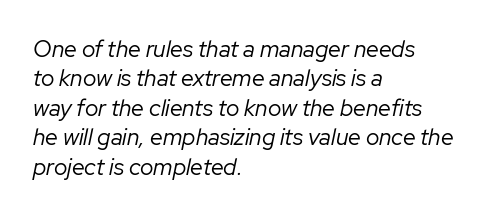
The image shows 23 px text type, italic (leaning right); set left-aligned, normal line spacing (1.28x), normal letter spacing, not underlined.
